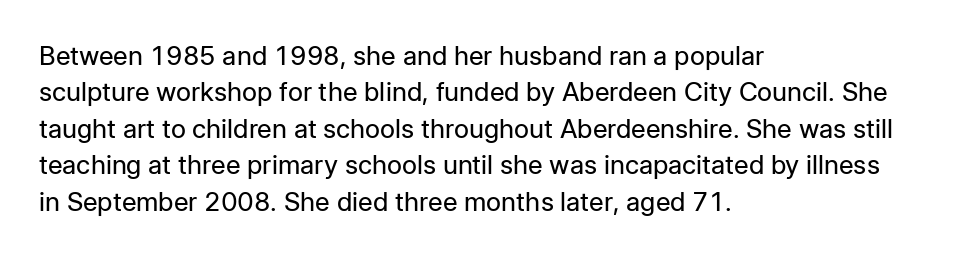
Short and long lines alike share a common starting point at left. The typeface has the unassuming heft of standard copy or less. Is the letter spacing exaggerated? No — it looks like the ordinary default. Has an underline been added? It has not. Posture: vertical.
